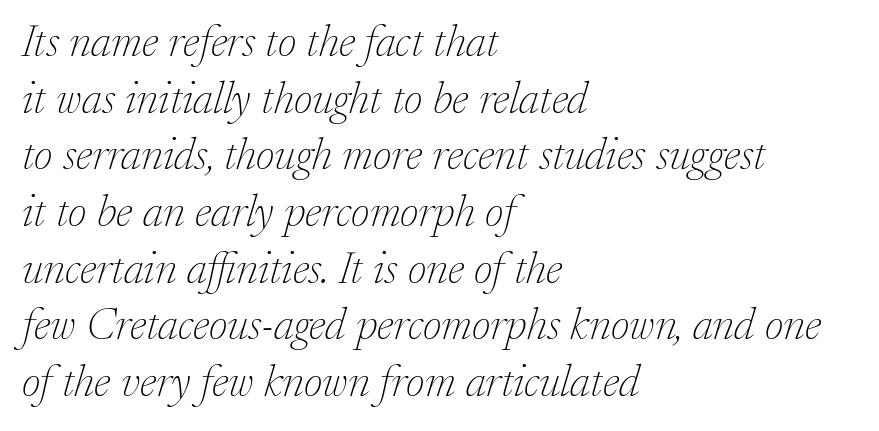
The image shows 45 px thin serif type, italic (leaning right); set left-aligned, normal line spacing (1.26x), normal letter spacing, not underlined; low stroke contrast and a medium x-height.
